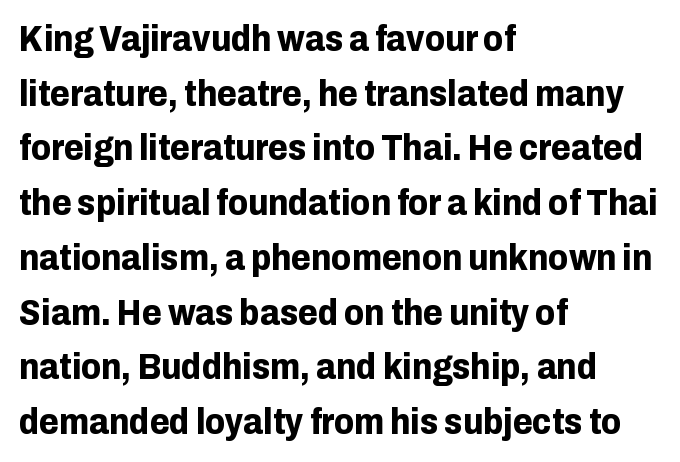
Q: Is the text bold? A: Yes.
Q: Is the text italic (slanted)? A: No, it is upright.
Q: Is the typeface a serif or a sans-serif typeface? A: Sans-serif.
Q: Is the text underlined? A: No.
Q: How is the paragraph aligned? A: Left-aligned.
Q: Is the spacing between letters normal or unusually wide? A: Normal.
Q: Is the spacing between lines tight, normal or loose? A: Normal.
Q: Width (condensed, normal, or wide)? A: Normal.
Q: Stroke contrast? A: Low.
Q: x-height? A: Medium.
Q: Monospaced? A: No.
